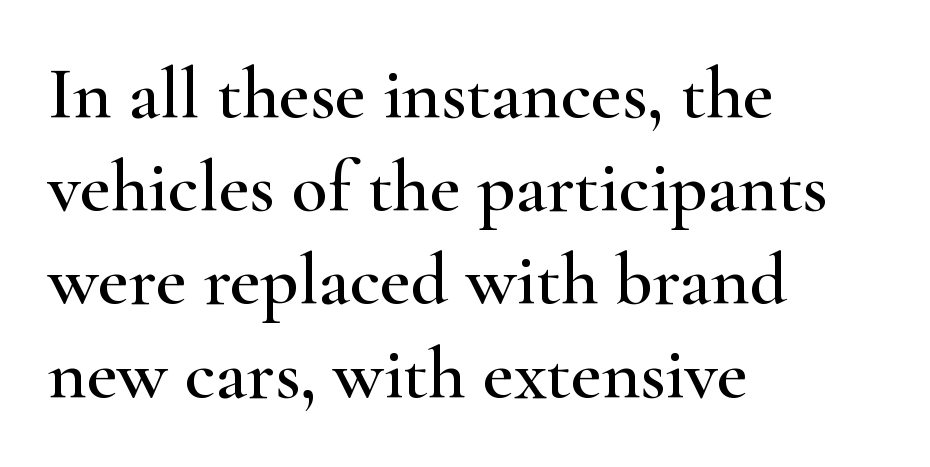
Q: Is the text italic (slanted)? A: No, it is upright.
Q: Is the typeface a serif or a sans-serif typeface? A: Serif.
Q: Is the text underlined? A: No.
Q: How is the paragraph aligned? A: Left-aligned.
Q: Is the spacing between letters normal or unusually wide? A: Normal.
Q: Is the spacing between lines tight, normal or loose? A: Normal.
Q: Width (condensed, normal, or wide)? A: Wide.
Q: Stroke contrast? A: High.
Q: x-height? A: Small.
Q: Monospaced? A: No.
